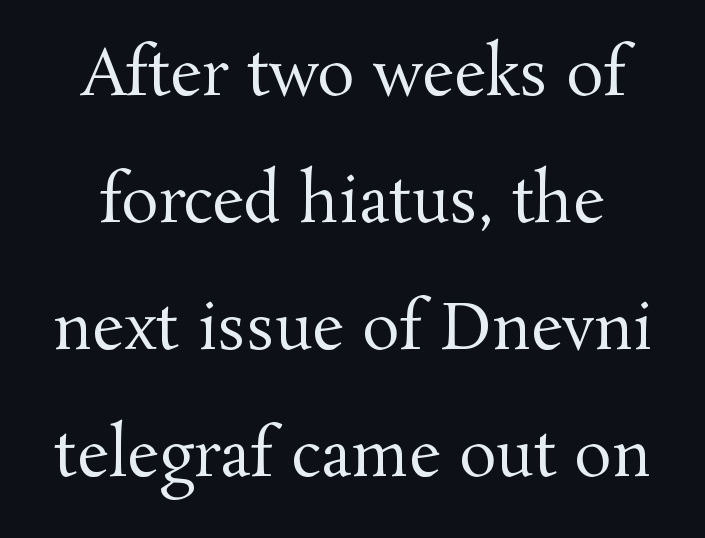
The image shows 62 px regular-weight serif type, upright; set loose line spacing (2.05x), normal letter spacing, not underlined; medium stroke contrast and a medium x-height.
